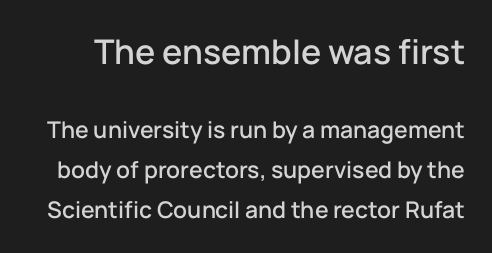
Proportional: the letters do not fall into vertical columns. Each word holds together tightly as a unit, with standard inter-letter gaps. This is the regular roman posture of the typeface. The baseline area is clear.
